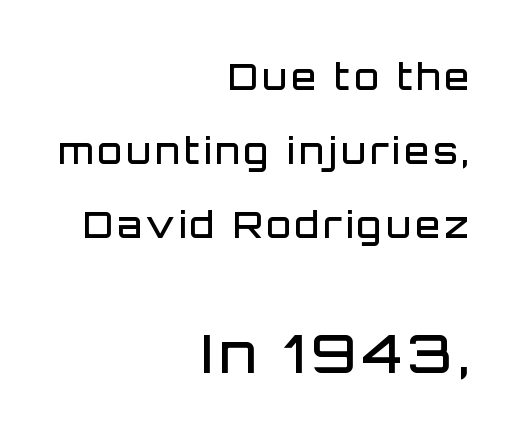
The image shows 54 px semibold sans-serif type, upright; set right-aligned, loose line spacing (2.05x), not underlined; the second (bottom) block is 1.5x larger; low stroke contrast and a large x-height.
